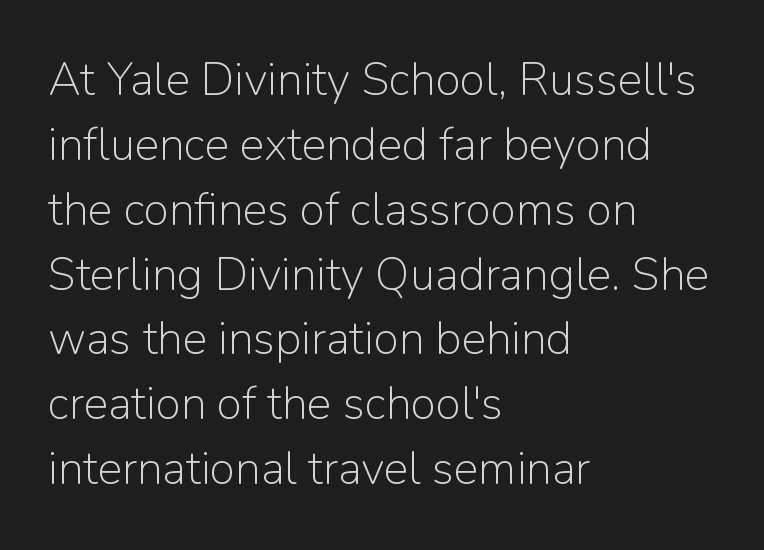
Q: Is the text bold? A: No.
Q: Is the text italic (slanted)? A: No, it is upright.
Q: Is the typeface a serif or a sans-serif typeface? A: Sans-serif.
Q: Is the text underlined? A: No.
Q: How is the paragraph aligned? A: Left-aligned.
Q: Is the spacing between letters normal or unusually wide? A: Normal.
Q: Is the spacing between lines tight, normal or loose? A: Normal.
Q: Width (condensed, normal, or wide)? A: Normal.
Q: Stroke contrast? A: Low.
Q: x-height? A: Medium.
Q: Monospaced? A: No.
